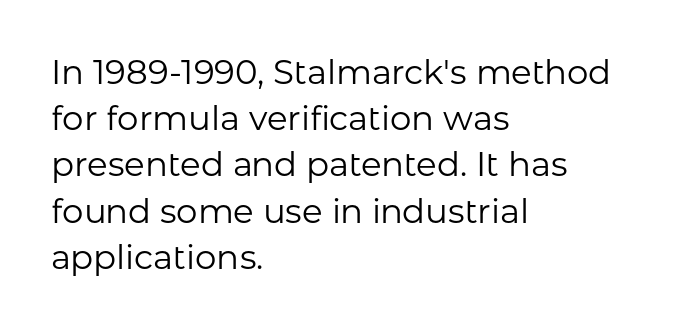
Q: Is the text bold? A: No.
Q: Is the text italic (slanted)? A: No, it is upright.
Q: Is the typeface a serif or a sans-serif typeface? A: Sans-serif.
Q: Is the text underlined? A: No.
Q: How is the paragraph aligned? A: Left-aligned.
Q: Is the spacing between letters normal or unusually wide? A: Normal.
Q: Is the spacing between lines tight, normal or loose? A: Normal.
Q: Width (condensed, normal, or wide)? A: Normal.
Q: Stroke contrast? A: Low.
Q: x-height? A: Medium.
Q: Monospaced? A: No.
